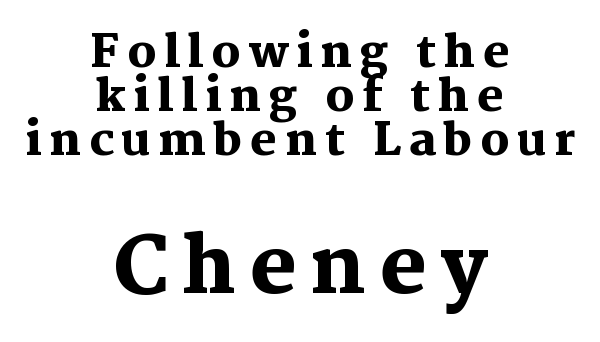
Q: Is the text bold? A: Yes.
Q: Is the text italic (slanted)? A: No, it is upright.
Q: Is the typeface a serif or a sans-serif typeface? A: Serif.
Q: Is the text underlined? A: No.
Q: How is the paragraph aligned? A: Centered.
Q: Is the spacing between lines tight, normal or loose? A: Tight.
Q: Which block of text is set in a larger size, the first (top) or the second (bottom)? A: The second (bottom) one.
Q: Width (condensed, normal, or wide)? A: Normal.
Q: Stroke contrast? A: Medium.
Q: x-height? A: Medium.
Q: Monospaced? A: No.
